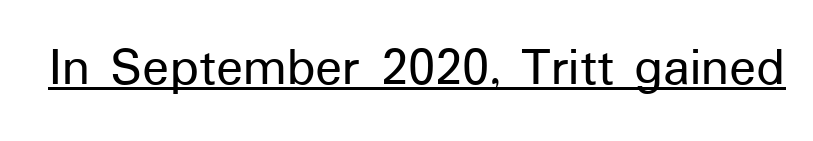
{"serif": "no", "italic": "no", "width": "normal", "stroke_contrast": "low", "x_height": "medium", "monospaced": "no", "underline": "yes", "letter_spacing": "normal", "letter_spacing_em": 0.0, "glyph_px": 56}
